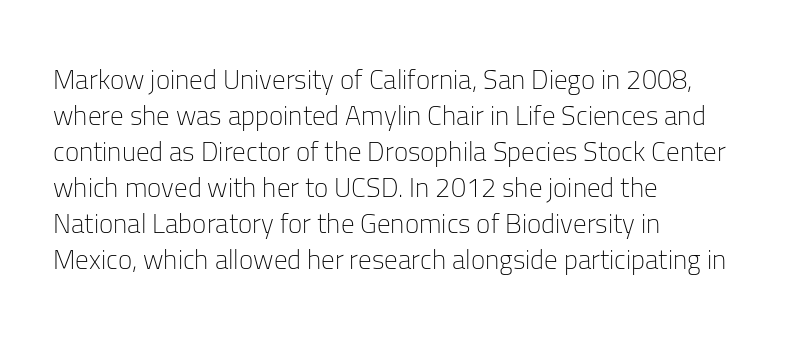
Q: Is the text bold? A: No.
Q: Is the text italic (slanted)? A: No, it is upright.
Q: Is the text underlined? A: No.
Q: How is the paragraph aligned? A: Left-aligned.
Q: Is the spacing between letters normal or unusually wide? A: Normal.
Q: Is the spacing between lines tight, normal or loose? A: Normal.
